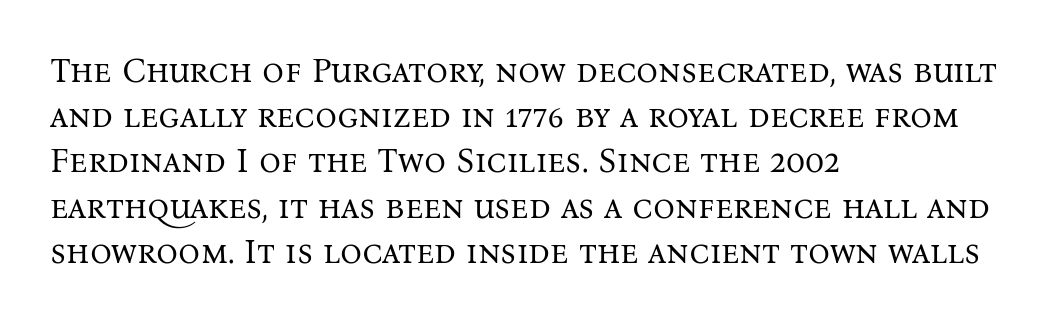
Q: Is the text bold? A: No.
Q: Is the text italic (slanted)? A: No, it is upright.
Q: Is the typeface a serif or a sans-serif typeface? A: Serif.
Q: Is the text underlined? A: No.
Q: How is the paragraph aligned? A: Left-aligned.
Q: Is the spacing between letters normal or unusually wide? A: Normal.
Q: Is the spacing between lines tight, normal or loose? A: Normal.
Q: Width (condensed, normal, or wide)? A: Normal.
Q: Stroke contrast? A: Medium.
Q: x-height? A: Medium.
Q: Monospaced? A: No.
